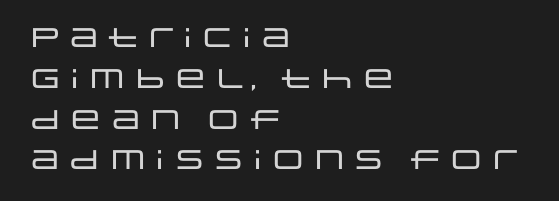
{"italic": "no", "underline": "no", "align": "left", "line_spacing": "normal", "line_spacing_ratio": 1.51, "letter_spacing": "normal", "letter_spacing_em": 0.0, "glyph_px": 27}
